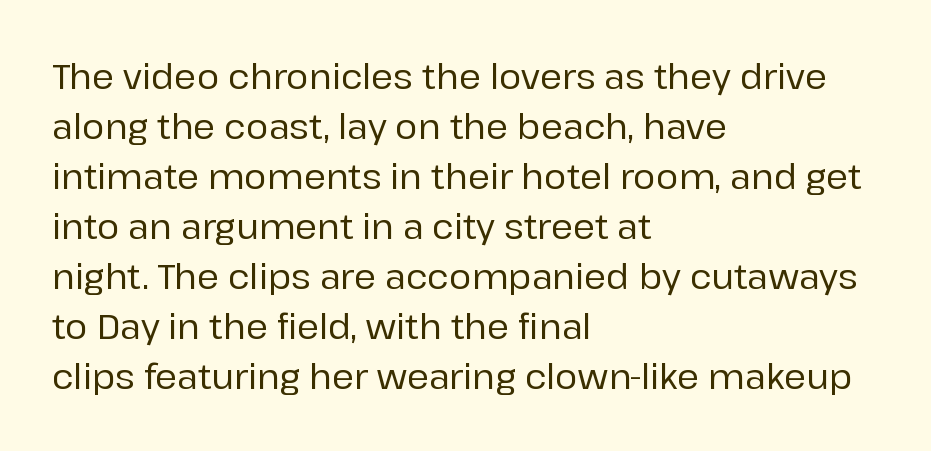
The image shows 34 px sans-serif type, upright; set left-aligned, normal line spacing (1.47x), normal letter spacing, not underlined; low stroke contrast and a medium x-height.
